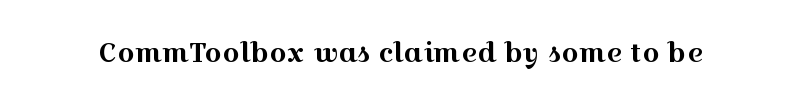
The image shows 27 px text type, upright; set normal letter spacing, not underlined.
